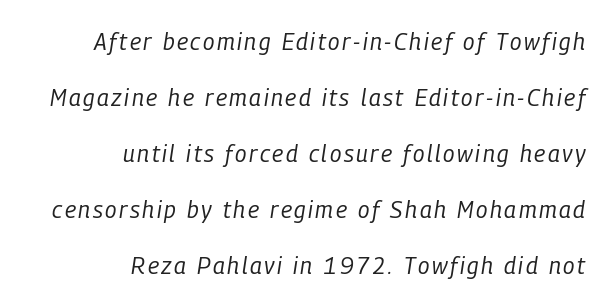
Which margin do the lines hug? The right one — the left edge is uneven. This reads as an unemphasized weight, regular at the heaviest. A typesetter would mark this as italic. The glyphs are unaccompanied by any horizontal stroke below them. This block would shrink considerably if given ordinary leading; it's expanded now.
